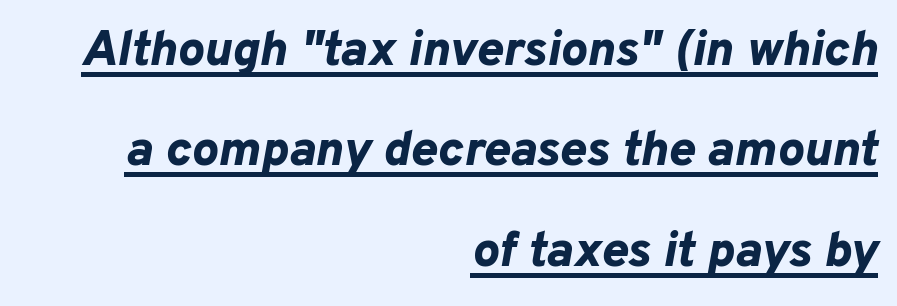
Q: Is the text bold? A: Yes.
Q: Is the text italic (slanted)? A: Yes, it leans right by about 10 degrees.
Q: Is the text underlined? A: Yes.
Q: How is the paragraph aligned? A: Right-aligned.
Q: Is the spacing between letters normal or unusually wide? A: Normal.
Q: Is the spacing between lines tight, normal or loose? A: Loose.
Q: Width (condensed, normal, or wide)? A: Normal.
Q: Stroke contrast? A: Low.
Q: x-height? A: Medium.
Q: Monospaced? A: No.
